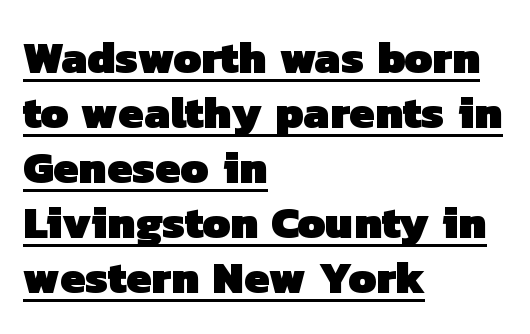
The string is rendered with underlining switched on. Proportional: the letters do not fall into vertical columns. Horizontal alignment here is leftward, the default for most running prose. Is this a sans? Yes — the strokes have no serifs. Notice how thick the strokes are: this is what a full bold looks like. You could call the tracking neutral — neither tight nor loose.
